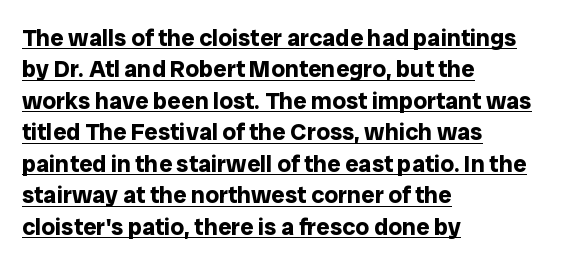
Q: Is the text bold? A: Yes.
Q: Is the text italic (slanted)? A: No, it is upright.
Q: Is the text underlined? A: Yes.
Q: How is the paragraph aligned? A: Left-aligned.
Q: Is the spacing between letters normal or unusually wide? A: Normal.
Q: Is the spacing between lines tight, normal or loose? A: Normal.
